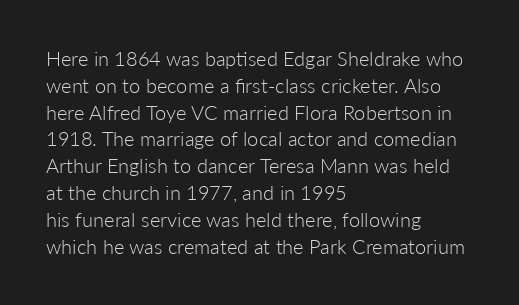
Unlike italic type, these characters show no tilt at all. Honestly, there is no underline to notice here at all. The ragged edge is on the right, which tells us the setting is flush left. Tracking here is standard; glyphs follow each other at the usual distance.
